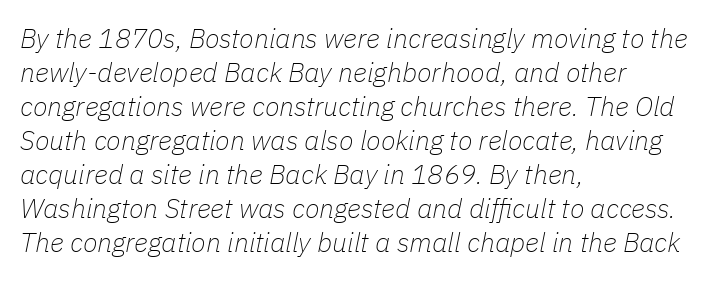
Clear beneath every line of the passage. Weight: in the light-to-regular range. An italicized treatment has been applied to the whole sample. Nothing unusual about the tracking: characters are spaced as the font intends. The block of text has a typical density, with ordinary space between rows.
